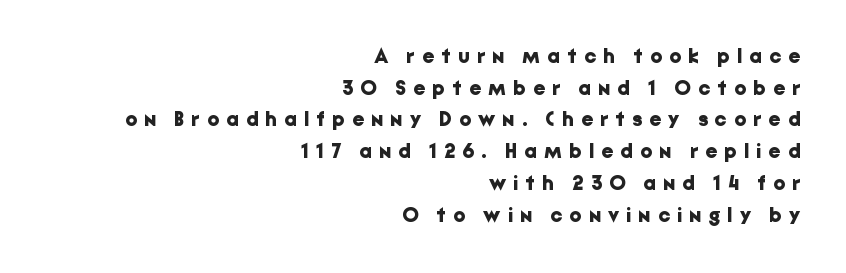
Q: Is the text bold? A: Yes.
Q: Is the text italic (slanted)? A: No, it is upright.
Q: Is the text underlined? A: No.
Q: How is the paragraph aligned? A: Right-aligned.
Q: Is the spacing between letters normal or unusually wide? A: Unusually wide.
Q: Is the spacing between lines tight, normal or loose? A: Normal.
